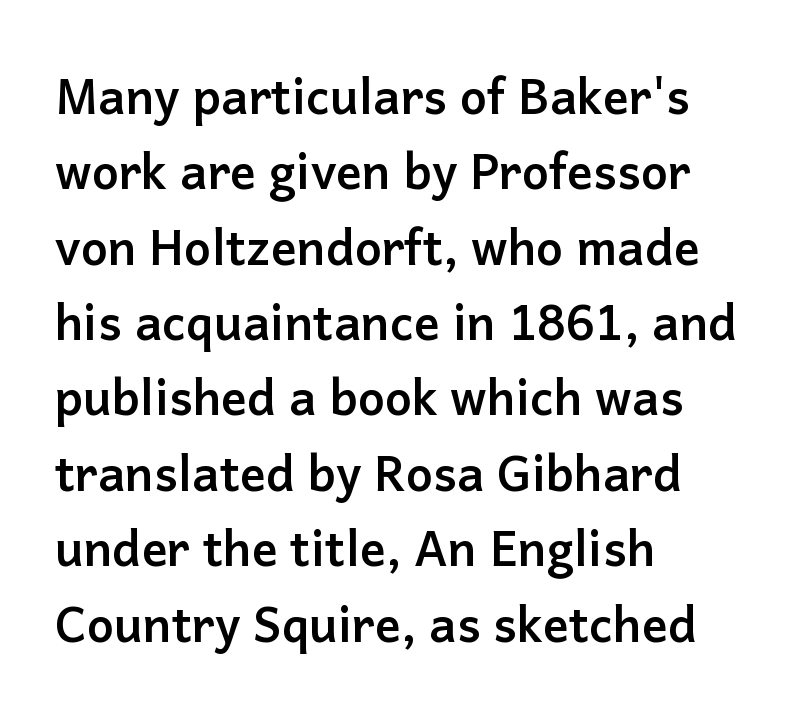
{"serif": "no", "italic": "no", "bold": "yes", "weight": "semibold", "width": "normal", "stroke_contrast": "low", "x_height": "medium", "monospaced": "no", "underline": "no", "align": "left", "line_spacing": "normal", "line_spacing_ratio": 1.57, "letter_spacing": "normal", "letter_spacing_em": 0.0, "glyph_px": 48}
